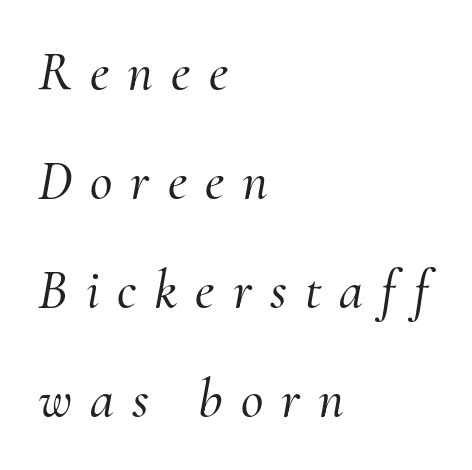
{"serif": "yes", "italic": "yes", "lean": "right", "slant_degrees": 10, "width": "normal", "stroke_contrast": "medium", "x_height": "small", "monospaced": "no", "underline": "no", "align": "left", "line_spacing": "loose", "line_spacing_ratio": 1.98, "letter_spacing": "wide", "letter_spacing_em": 0.33, "glyph_px": 55}
